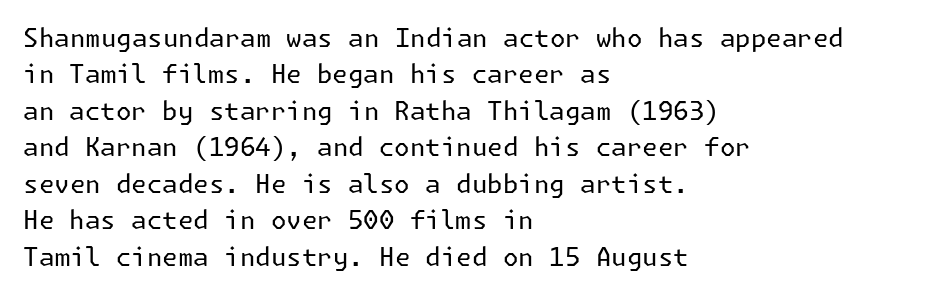
In terms of posture, this sample is upright. The passage shown has conventional tracking throughout. The zone under the glyphs is completely vacant. The lines are quadded left. These glyphs show unthickened strokes, regular width or finer. Rows of type keep a routine distance in the vertical direction.
